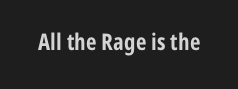
Q: Is the text bold? A: Yes.
Q: Is the text italic (slanted)? A: No, it is upright.
Q: Is the text underlined? A: No.
Q: Is the spacing between letters normal or unusually wide? A: Normal.
